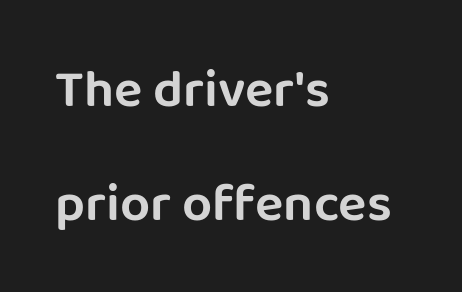
{"serif": "no", "italic": "no", "width": "normal", "stroke_contrast": "low", "x_height": "large", "monospaced": "no", "underline": "no", "align": "left", "line_spacing": "loose", "line_spacing_ratio": 2.16, "letter_spacing": "normal", "letter_spacing_em": 0.0, "glyph_px": 53}
